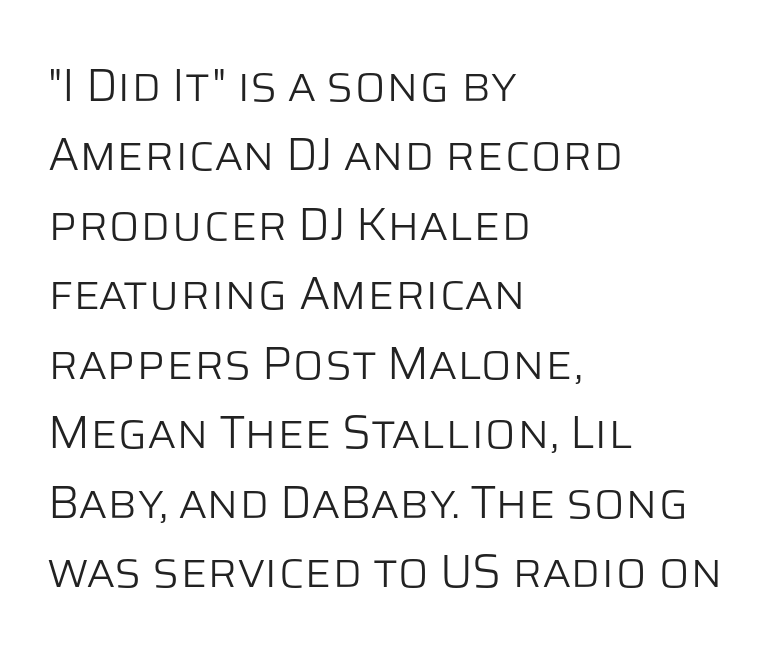
Vertically, the passage feels balanced, rows spaced as you'd expect. This reads as an unemphasized weight, regular at the heaviest. Font category for this specimen: sans-serif. The compositor pushed each line to the left boundary. The face used here is rendered with its standard letterfit.
